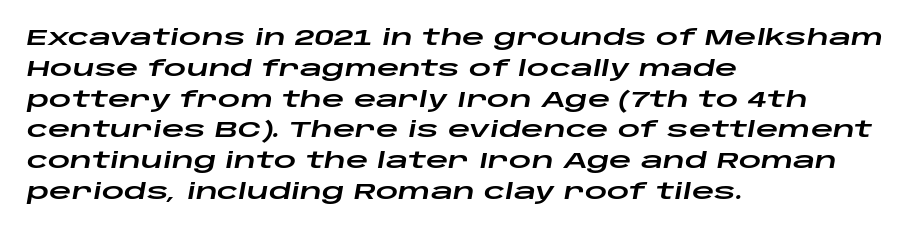
Q: Is the text italic (slanted)? A: Yes, it leans right by about 10 degrees.
Q: Is the text underlined? A: No.
Q: How is the paragraph aligned? A: Left-aligned.
Q: Is the spacing between letters normal or unusually wide? A: Normal.
Q: Is the spacing between lines tight, normal or loose? A: Normal.
